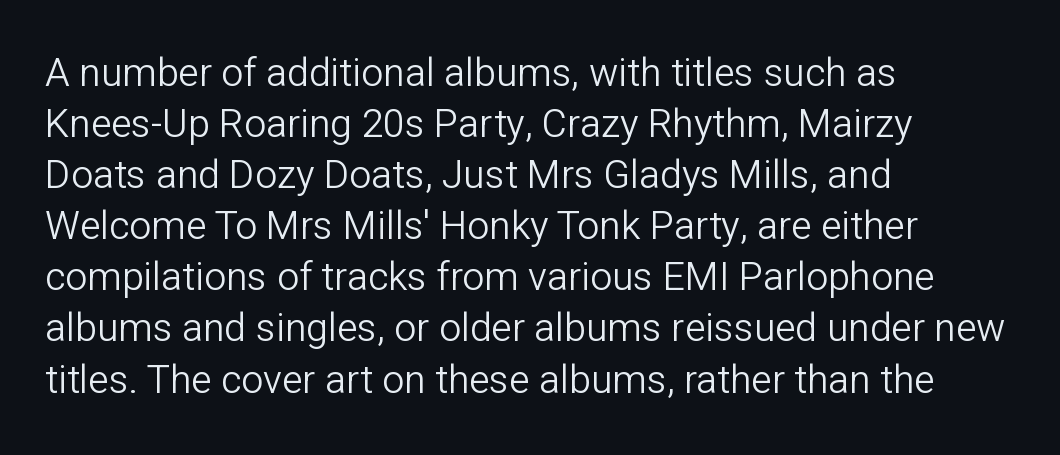
The image shows 39 px light sans-serif type, upright; set left-aligned, normal line spacing (1.31x), normal letter spacing, not underlined; low stroke contrast and a medium x-height.
